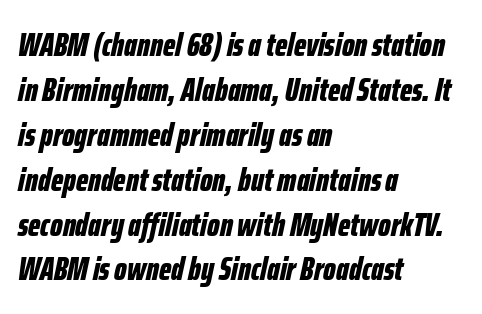
A typesetter would mark this as italic. Plenty of ink on the page — the face is bold. Compared with a centered layout, this one pins lines to the left instead. Unmarked baselines from the first word to the last. This block has exactly the height ordinary leading produces. The line texture is even and compact thanks to regular tracking.
